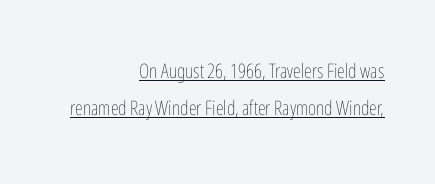
Q: Is the text bold? A: No.
Q: Is the text italic (slanted)? A: No, it is upright.
Q: Is the text underlined? A: Yes.
Q: How is the paragraph aligned? A: Right-aligned.
Q: Is the spacing between letters normal or unusually wide? A: Normal.
